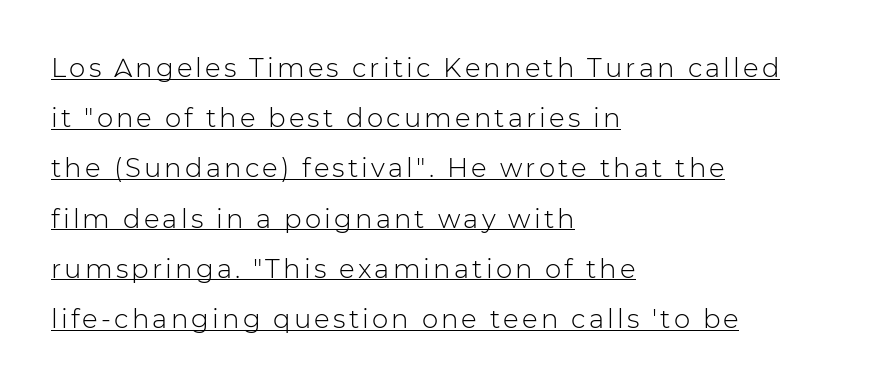
Q: Is the text bold? A: No.
Q: Is the text italic (slanted)? A: No, it is upright.
Q: Is the text underlined? A: Yes.
Q: How is the paragraph aligned? A: Left-aligned.
Q: Is the spacing between lines tight, normal or loose? A: Loose.
